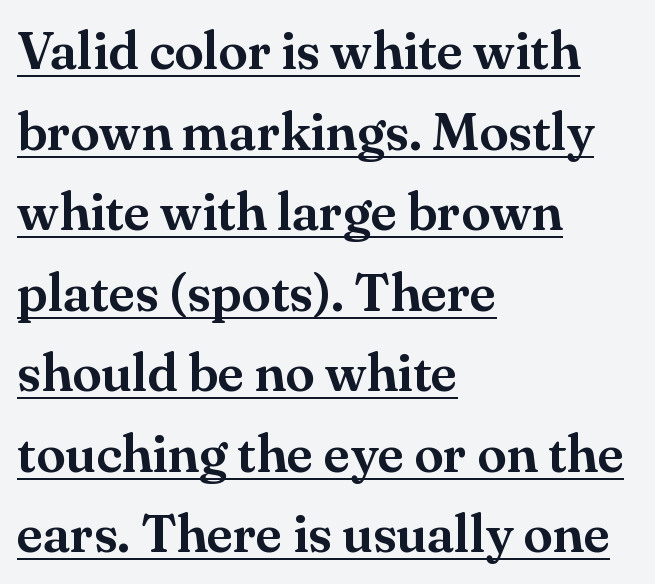
Q: Is the text italic (slanted)? A: No, it is upright.
Q: Is the typeface a serif or a sans-serif typeface? A: Serif.
Q: Is the text underlined? A: Yes.
Q: How is the paragraph aligned? A: Left-aligned.
Q: Is the spacing between letters normal or unusually wide? A: Normal.
Q: Is the spacing between lines tight, normal or loose? A: Normal.
Q: Width (condensed, normal, or wide)? A: Normal.
Q: Stroke contrast? A: Medium.
Q: x-height? A: Small.
Q: Monospaced? A: No.
